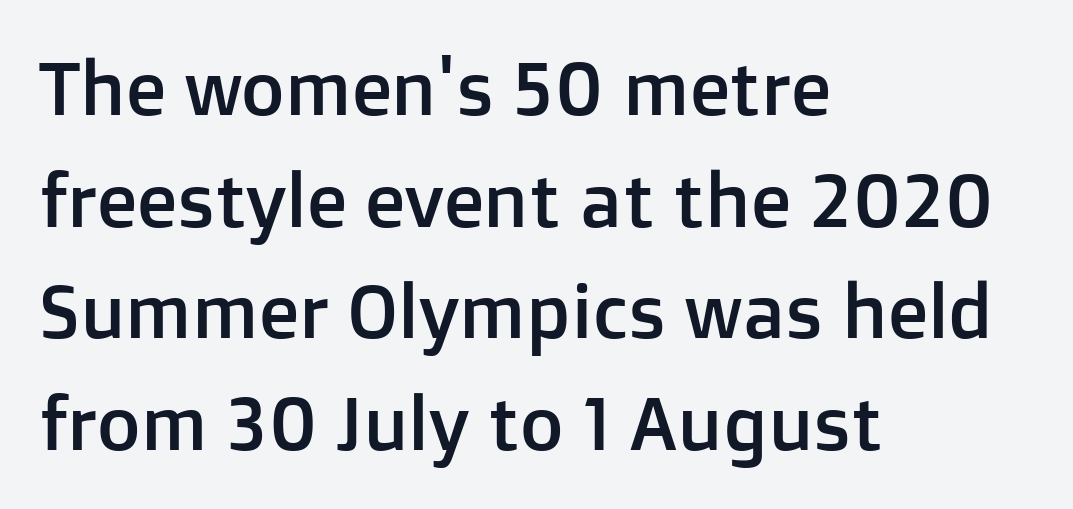
{"serif": "no", "italic": "no", "width": "normal", "stroke_contrast": "low", "x_height": "medium", "monospaced": "no", "underline": "no", "align": "left", "line_spacing": "normal", "line_spacing_ratio": 1.49, "letter_spacing": "normal", "letter_spacing_em": 0.0, "glyph_px": 75}
